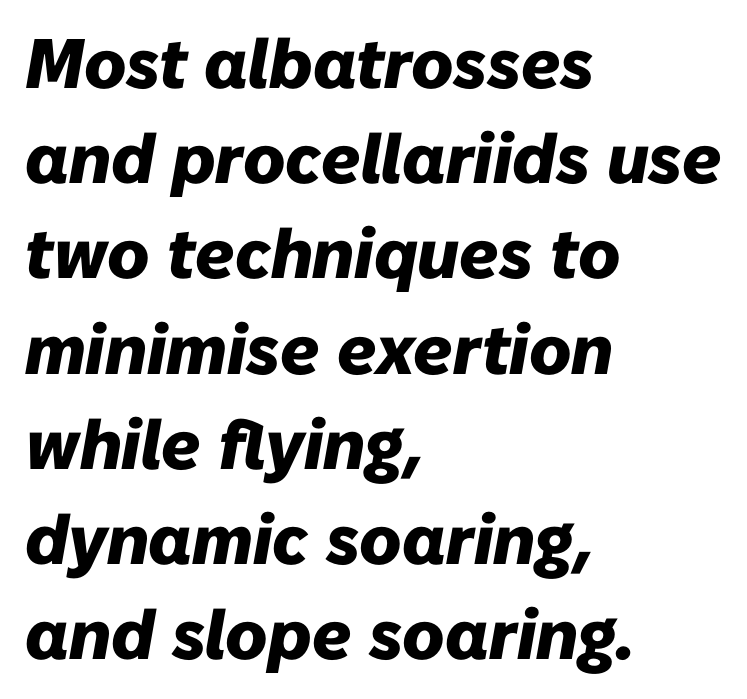
{"italic": "yes", "lean": "right", "slant_degrees": 10, "bold": "yes", "weight": "heavy", "width": "normal", "stroke_contrast": "low", "x_height": "medium", "monospaced": "no", "underline": "no", "align": "left", "line_spacing": "normal", "line_spacing_ratio": 1.36, "letter_spacing": "normal", "letter_spacing_em": 0.0, "glyph_px": 70}
